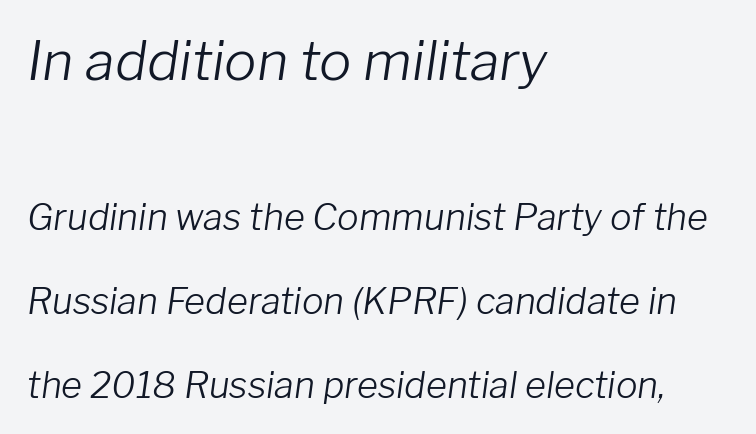
The passage shown has conventional tracking throughout. A clean baseline with only descenders dipping below it. Spacing verdict: proportional, widths tailored to each character. Line starts are locked; line ends wander.
